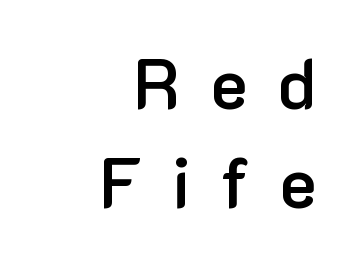
{"serif": "no", "italic": "no", "bold": "semi", "weight": "semibold", "width": "normal", "stroke_contrast": "low", "x_height": "medium", "monospaced": "no", "underline": "no", "align": "right", "line_spacing": "normal", "line_spacing_ratio": 1.41, "letter_spacing": "wide", "letter_spacing_em": 0.42, "glyph_px": 70}
